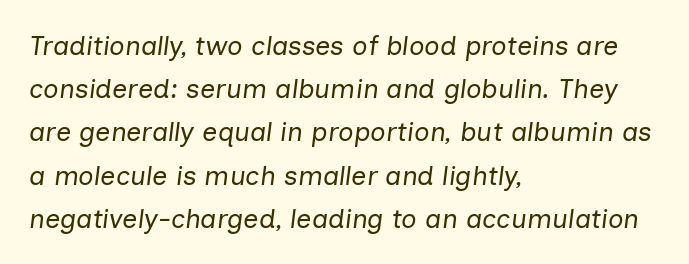
Q: Is the text bold? A: No.
Q: Is the text italic (slanted)? A: Yes, it leans right by about 7 degrees.
Q: Is the text underlined? A: No.
Q: How is the paragraph aligned? A: Left-aligned.
Q: Is the spacing between letters normal or unusually wide? A: Normal.
Q: Is the spacing between lines tight, normal or loose? A: Normal.
